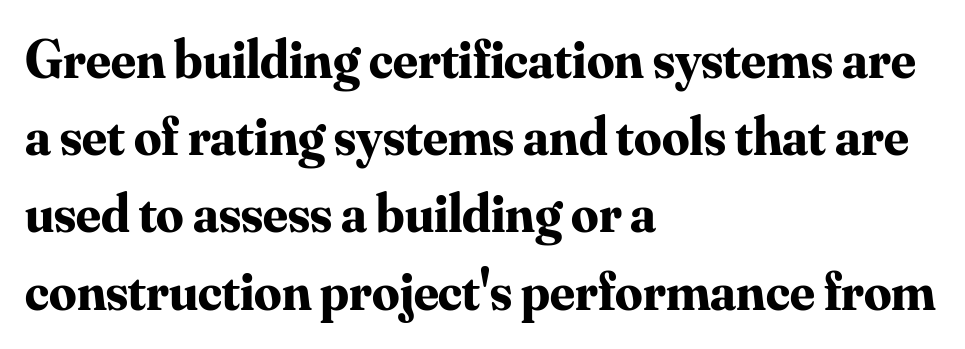
Q: Is the text bold? A: Yes.
Q: Is the text italic (slanted)? A: No, it is upright.
Q: Is the typeface a serif or a sans-serif typeface? A: Serif.
Q: Is the text underlined? A: No.
Q: How is the paragraph aligned? A: Left-aligned.
Q: Is the spacing between letters normal or unusually wide? A: Normal.
Q: Is the spacing between lines tight, normal or loose? A: Normal.
Q: Width (condensed, normal, or wide)? A: Normal.
Q: Stroke contrast? A: Medium.
Q: x-height? A: Small.
Q: Monospaced? A: No.
